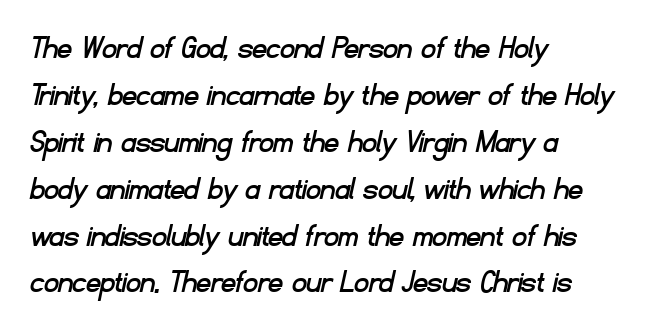
Q: Is the typeface a serif or a sans-serif typeface? A: Sans-serif.
Q: Is the text underlined? A: No.
Q: How is the paragraph aligned? A: Left-aligned.
Q: Is the spacing between letters normal or unusually wide? A: Normal.
Q: Is the spacing between lines tight, normal or loose? A: Normal.
Q: Width (condensed, normal, or wide)? A: Normal.
Q: Stroke contrast? A: Low.
Q: x-height? A: Small.
Q: Monospaced? A: No.
